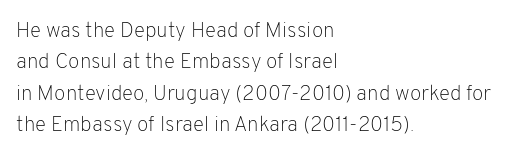
{"italic": "no", "bold": "no", "underline": "no", "align": "left", "line_spacing": "normal", "line_spacing_ratio": 1.49, "letter_spacing": "normal", "letter_spacing_em": 0.0, "glyph_px": 21}
